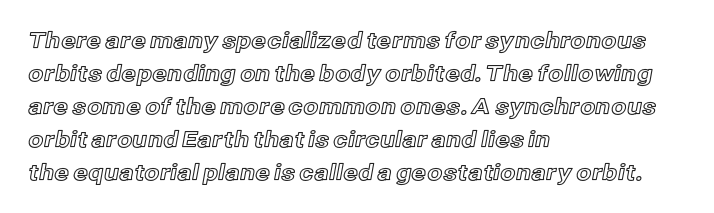
Q: Is the text italic (slanted)? A: Yes.
Q: Is the text underlined? A: No.
Q: How is the paragraph aligned? A: Left-aligned.
Q: Is the spacing between letters normal or unusually wide? A: Normal.
Q: Is the spacing between lines tight, normal or loose? A: Normal.
